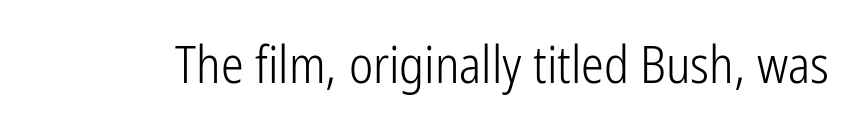
Q: Is the text bold? A: No.
Q: Is the text italic (slanted)? A: No, it is upright.
Q: Is the typeface a serif or a sans-serif typeface? A: Sans-serif.
Q: Is the text underlined? A: No.
Q: Is the spacing between letters normal or unusually wide? A: Normal.
Q: Width (condensed, normal, or wide)? A: Condensed.
Q: Stroke contrast? A: Low.
Q: x-height? A: Medium.
Q: Monospaced? A: No.
